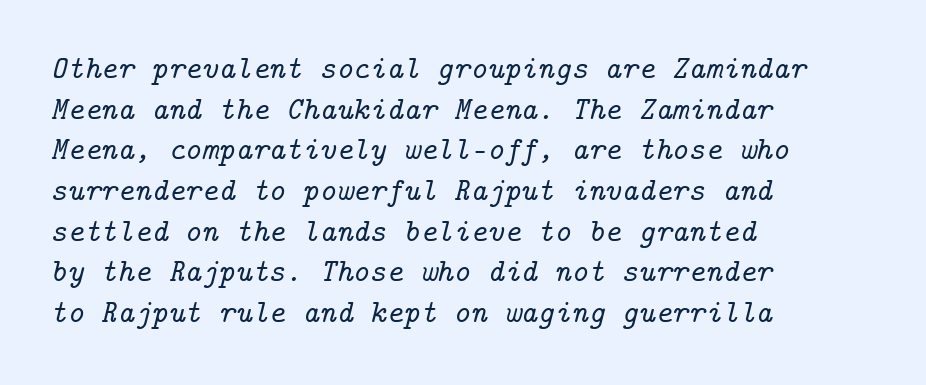
Q: Is the text italic (slanted)? A: Yes, it leans right by about 14 degrees.
Q: Is the typeface a serif or a sans-serif typeface? A: Serif.
Q: Is the text underlined? A: No.
Q: How is the paragraph aligned? A: Left-aligned.
Q: Is the spacing between letters normal or unusually wide? A: Normal.
Q: Is the spacing between lines tight, normal or loose? A: Normal.
Q: Width (condensed, normal, or wide)? A: Normal.
Q: Stroke contrast? A: Low.
Q: x-height? A: Medium.
